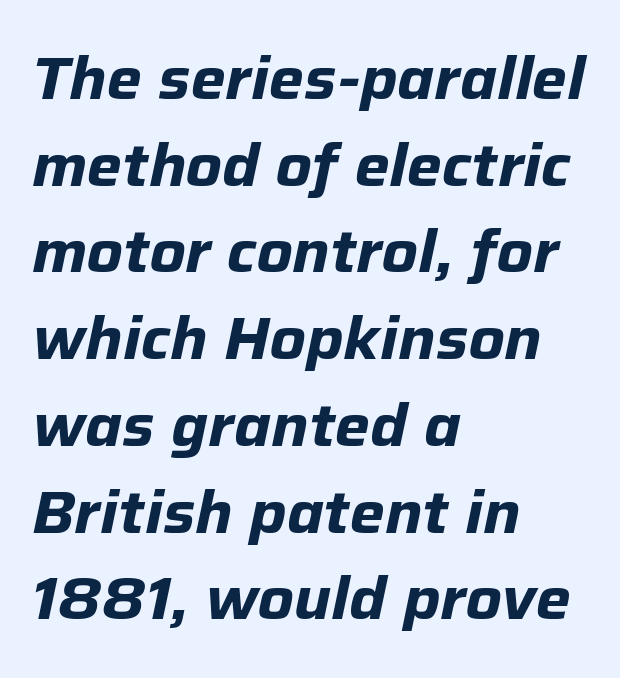
Q: Is the text bold? A: Yes.
Q: Is the text italic (slanted)? A: Yes, it leans right by about 12 degrees.
Q: Is the text underlined? A: No.
Q: How is the paragraph aligned? A: Left-aligned.
Q: Is the spacing between letters normal or unusually wide? A: Normal.
Q: Is the spacing between lines tight, normal or loose? A: Normal.
Q: Width (condensed, normal, or wide)? A: Normal.
Q: Stroke contrast? A: Low.
Q: x-height? A: Medium.
Q: Monospaced? A: No.
